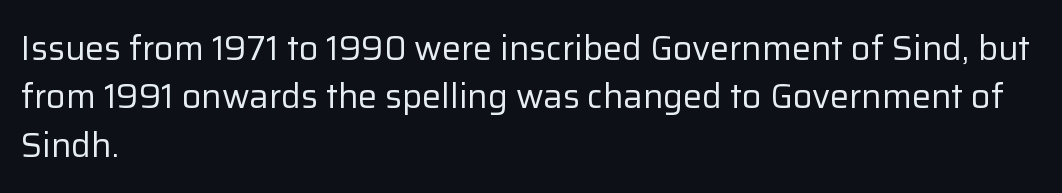
Nobody drew a line under any word here. The passage shown is typed in a proportional face where columns would drift. Examine the stroke ends and you'll find no serifs. In CSS terms this would be text-align: left.
